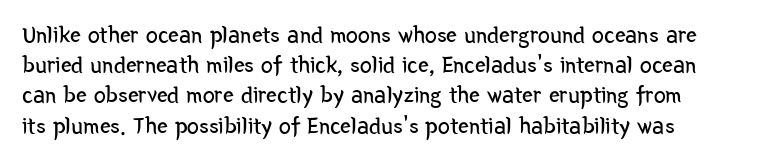
The image shows 24 px text type, upright; set normal line spacing (1.26x), normal letter spacing, not underlined.
